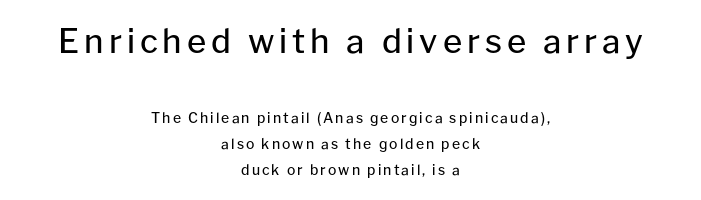
The image shows 33 px regular-weight sans-serif type, upright; set centered, line spacing 1.86x, not underlined; the first (top) block is 2.36x larger; low stroke contrast and a medium x-height.
